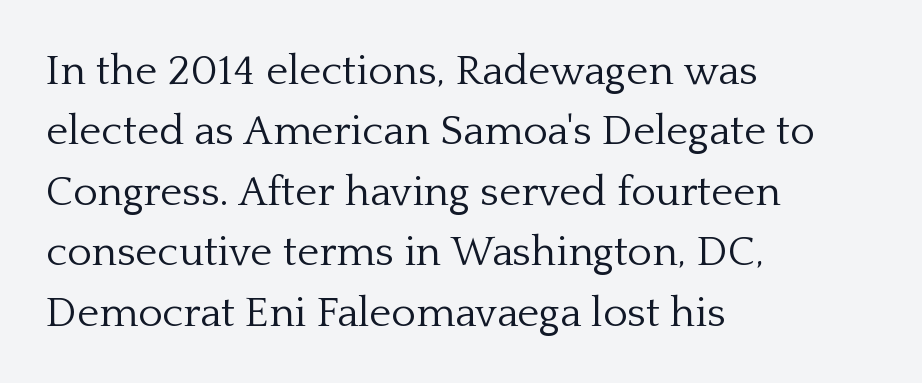
The image shows 42 px light serif type, upright; set left-aligned, normal line spacing (1.44x), normal letter spacing, not underlined; low stroke contrast and a medium x-height.
